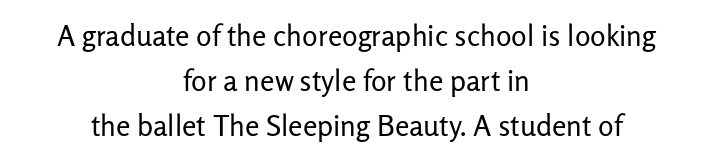
The image shows 29 px regular-weight sans-serif type, upright; set centered, normal line spacing (1.56x), normal letter spacing, not underlined; low stroke contrast and a medium x-height.
